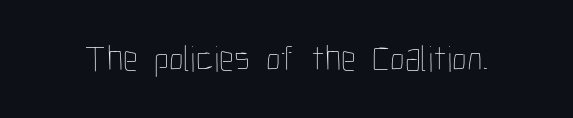
The image shows 37 px thin, condensed type, upright; set normal letter spacing, not underlined; low stroke contrast and a medium x-height.
